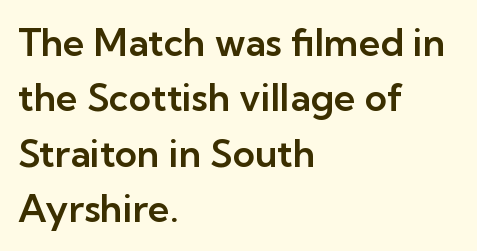
The space between consecutive lines is moderate. Classification — sans serif. The area under the type is left untouched. Compared with typical body copy, the letter spacing here is the same.
